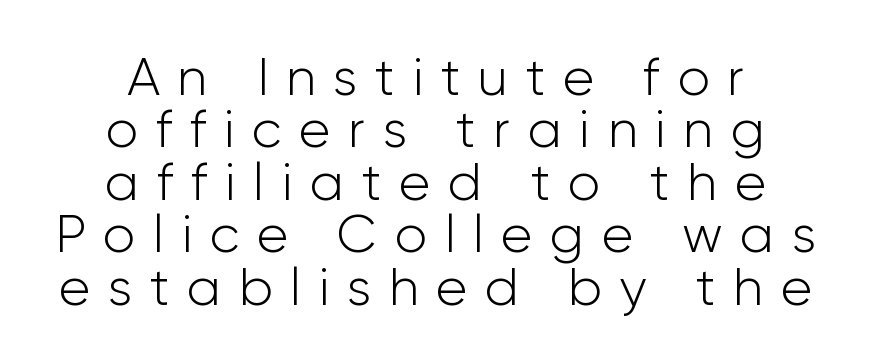
What kind of face is this? One without serifs — a sans. Each stroke keeps to a modest, everyday thickness or less. Here the designer chose a conventional face with non-uniform glyph widths. The lines in this sample share a center point and differ in where they start and stop. Italic? Not at all — the glyphs are vertical. Descender tails drop into unmarked territory.
